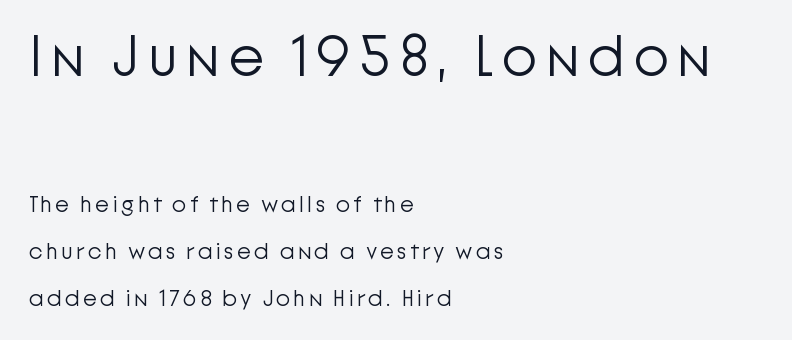
A typesetter would call this leading open, well beyond the default. On a weight scale, this lands at 450 or below. The lines in this sample share a left origin and differ only in where they stop. Italic: no, the glyphs are upright roman.
